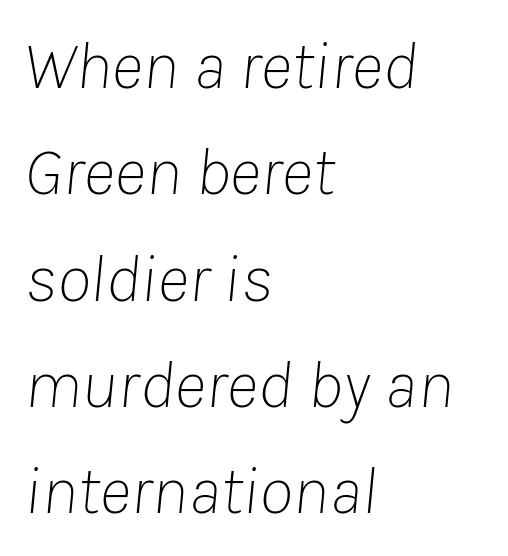
Q: Is the text bold? A: No.
Q: Is the text italic (slanted)? A: Yes, it leans right by about 8 degrees.
Q: Is the text underlined? A: No.
Q: How is the paragraph aligned? A: Left-aligned.
Q: Is the spacing between letters normal or unusually wide? A: Normal.
Q: Is the spacing between lines tight, normal or loose? A: Normal.
Q: Width (condensed, normal, or wide)? A: Normal.
Q: Stroke contrast? A: Low.
Q: x-height? A: Medium.
Q: Monospaced? A: No.
